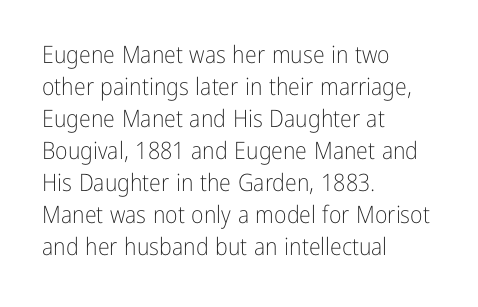
Q: Is the text bold? A: No.
Q: Is the text italic (slanted)? A: No, it is upright.
Q: Is the text underlined? A: No.
Q: How is the paragraph aligned? A: Left-aligned.
Q: Is the spacing between letters normal or unusually wide? A: Normal.
Q: Is the spacing between lines tight, normal or loose? A: Normal.
